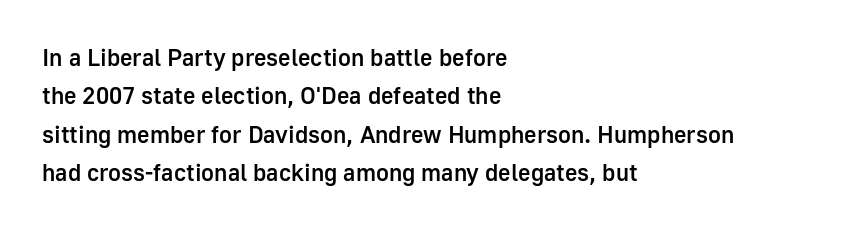
The image shows 24 px text type, upright; set left-aligned, normal line spacing (1.6x), normal letter spacing, not underlined.
